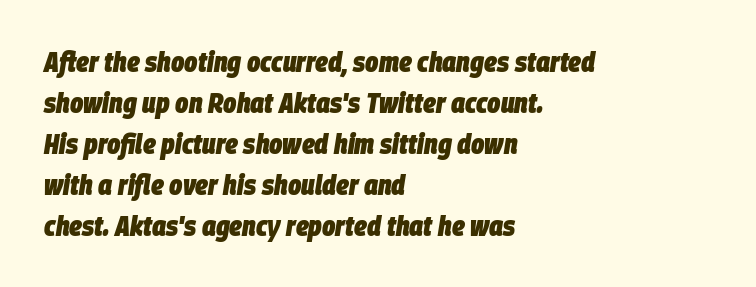
The whole block is typeset with a tilt. This sample has the flowing, uneven cadence of proportional lettering. Layout note: lines flush left. These words are printed bold, with thick strokes throughout. Is the letter spacing exaggerated? No — it looks like the ordinary default.
